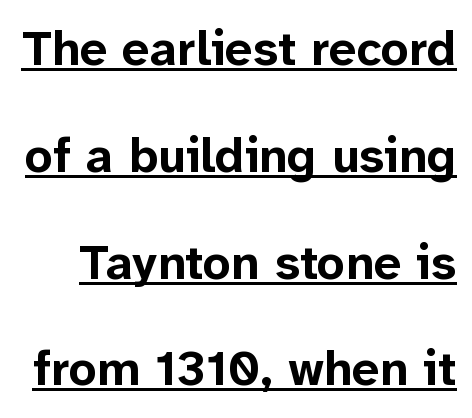
Every letter is thick-stroked: bold, no question. Tracking value appears to be zero — textbook default spacing. Regarding serifs, this sample does without them. This is underlined copy, the kind a proofreader might mark for attention. Vertical strokes here are truly vertical. Proportional: the letters do not fall into vertical columns.
